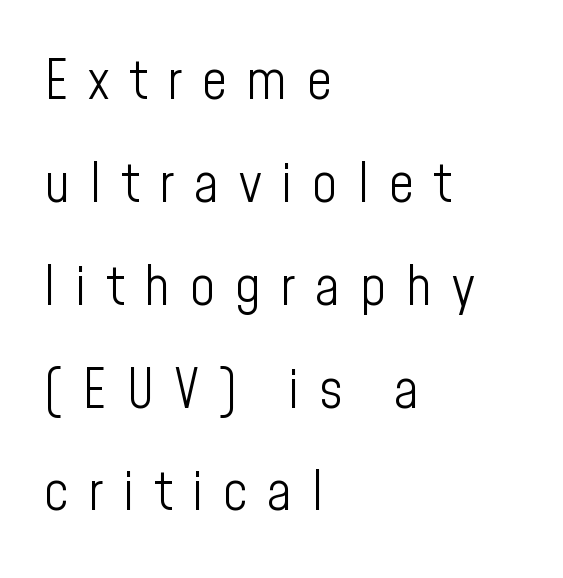
Q: Is the text bold? A: No.
Q: Is the text italic (slanted)? A: No, it is upright.
Q: Is the typeface a serif or a sans-serif typeface? A: Sans-serif.
Q: Is the text underlined? A: No.
Q: How is the paragraph aligned? A: Left-aligned.
Q: Is the spacing between letters normal or unusually wide? A: Unusually wide.
Q: Width (condensed, normal, or wide)? A: Condensed.
Q: Stroke contrast? A: Low.
Q: x-height? A: Medium.
Q: Monospaced? A: No.
